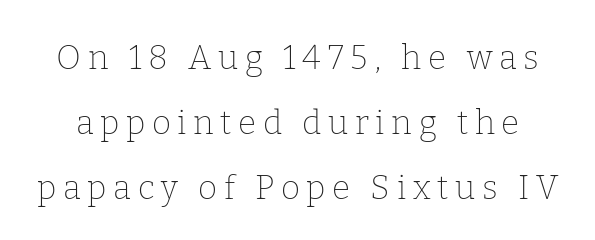
Q: Is the text bold? A: No.
Q: Is the text italic (slanted)? A: No, it is upright.
Q: Is the typeface a serif or a sans-serif typeface? A: Serif.
Q: Is the text underlined? A: No.
Q: Is the spacing between letters normal or unusually wide? A: Unusually wide.
Q: Is the spacing between lines tight, normal or loose? A: Loose.
Q: Width (condensed, normal, or wide)? A: Normal.
Q: Stroke contrast? A: Low.
Q: x-height? A: Medium.
Q: Monospaced? A: No.
